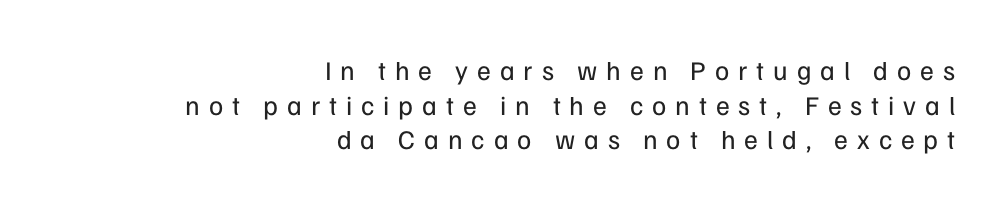
Rule under the text: the space is simply empty. These lines sit exactly where default settings would place them. The line texture is sparse and dotted thanks to wide tracking. Stems and bowls with no extra thickness — not bold. Line ends are locked; line starts wander. The lettering holds an erect, upright posture throughout.
